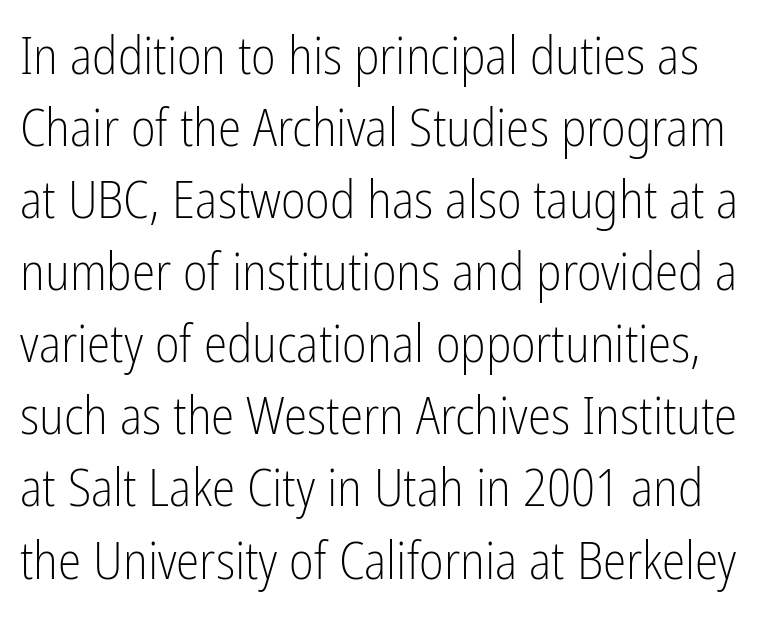
This sample uses plain, unmodified letter spacing. The passage shown is not bold in any degree. Is this a fixed-width face? No — the glyphs have proportional, varying widths. Check where the strokes stop: nothing finishes them off — pure sans.
